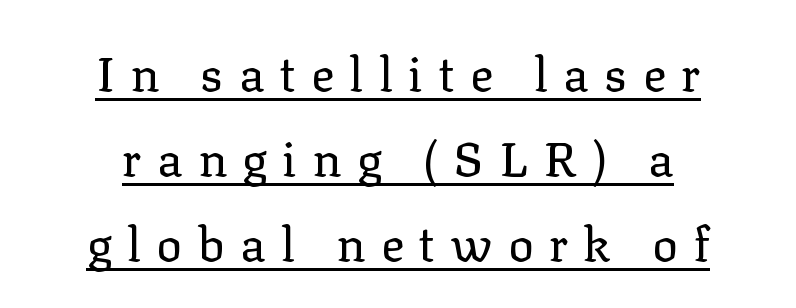
Q: Is the text bold? A: No.
Q: Is the text italic (slanted)? A: No, it is upright.
Q: Is the typeface a serif or a sans-serif typeface? A: Serif.
Q: Is the text underlined? A: Yes.
Q: How is the paragraph aligned? A: Centered.
Q: Is the spacing between letters normal or unusually wide? A: Unusually wide.
Q: Width (condensed, normal, or wide)? A: Normal.
Q: Stroke contrast? A: Low.
Q: x-height? A: Medium.
Q: Monospaced? A: No.
